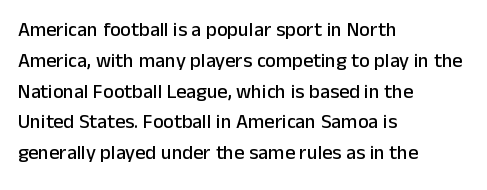
{"italic": "no", "underline": "no", "align": "left", "line_spacing": "normal", "line_spacing_ratio": 1.54, "letter_spacing": "normal", "letter_spacing_em": 0.0, "glyph_px": 20}
